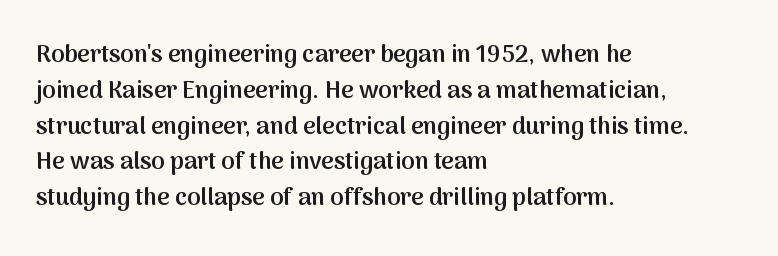
Q: Is the text bold? A: Semi-bold.
Q: Is the text italic (slanted)? A: No, it is upright.
Q: Is the text underlined? A: No.
Q: How is the paragraph aligned? A: Left-aligned.
Q: Is the spacing between letters normal or unusually wide? A: Normal.
Q: Is the spacing between lines tight, normal or loose? A: Normal.
